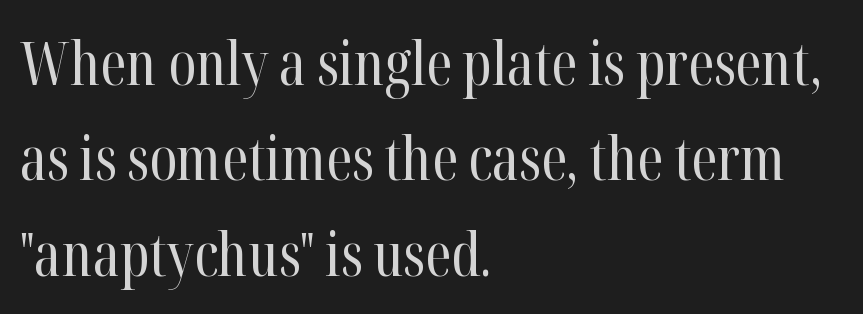
{"serif": "yes", "italic": "no", "bold": "no", "weight": "regular", "width": "condensed", "stroke_contrast": "high", "x_height": "medium", "monospaced": "no", "underline": "no", "align": "left", "line_spacing": "normal", "line_spacing_ratio": 1.59, "letter_spacing": "normal", "letter_spacing_em": 0.0, "glyph_px": 60}
